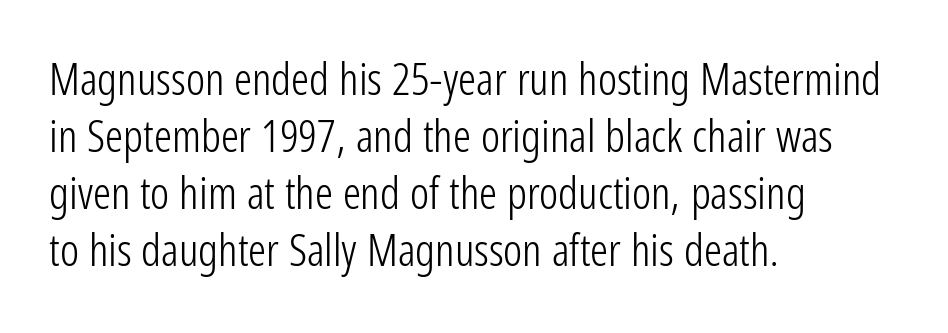
The image shows 45 px light, condensed sans-serif type, upright; set left-aligned, normal line spacing (1.27x), normal letter spacing, not underlined; low stroke contrast and a medium x-height.
